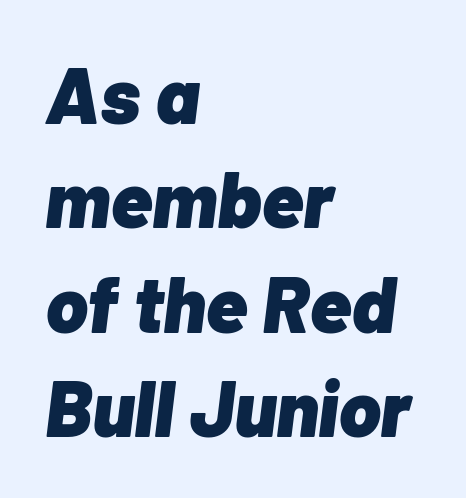
{"italic": "yes", "lean": "right", "slant_degrees": 7, "bold": "yes", "weight": "heavy", "width": "normal", "stroke_contrast": "low", "x_height": "medium", "monospaced": "no", "underline": "no", "align": "left", "line_spacing": "normal", "line_spacing_ratio": 1.32, "letter_spacing": "normal", "letter_spacing_em": 0.0, "glyph_px": 79}
